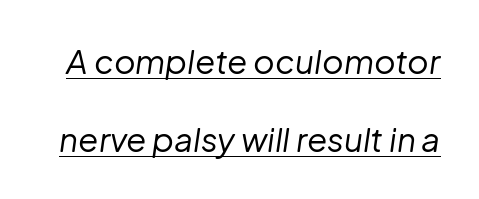
Slant detected: the letters are inclined. Tracking value appears to be zero — textbook default spacing. Widely set lines give the paragraph a tall, airy silhouette. Proportional: the letters do not fall into vertical columns.
